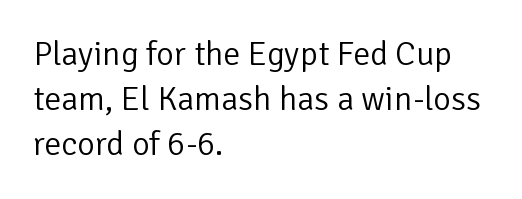
Quick note: interline space is typical. Layout note: lines flush left. The characters are drawn with everyday or finer stroke widths. Think of a printed novel: that variable character pitch is what you see here. You could call the tracking neutral — neither tight nor loose.
